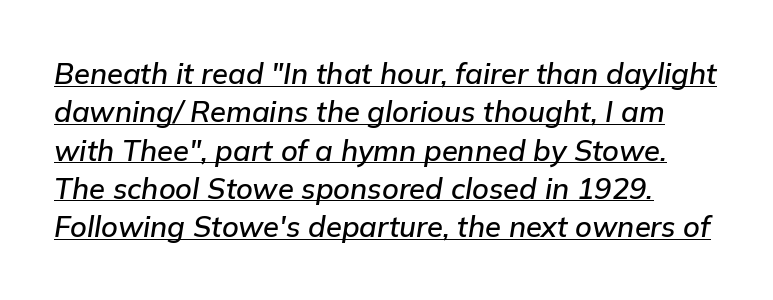
Q: Is the text italic (slanted)? A: Yes, it leans right by about 9 degrees.
Q: Is the text underlined? A: Yes.
Q: Is the spacing between letters normal or unusually wide? A: Normal.
Q: Is the spacing between lines tight, normal or loose? A: Normal.
Q: Width (condensed, normal, or wide)? A: Normal.
Q: Stroke contrast? A: Low.
Q: x-height? A: Medium.
Q: Monospaced? A: No.
